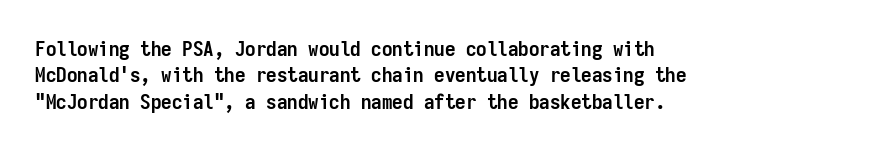
Q: Is the text bold? A: Yes.
Q: Is the text italic (slanted)? A: No, it is upright.
Q: Is the text underlined? A: No.
Q: How is the paragraph aligned? A: Left-aligned.
Q: Is the spacing between letters normal or unusually wide? A: Normal.
Q: Is the spacing between lines tight, normal or loose? A: Normal.
